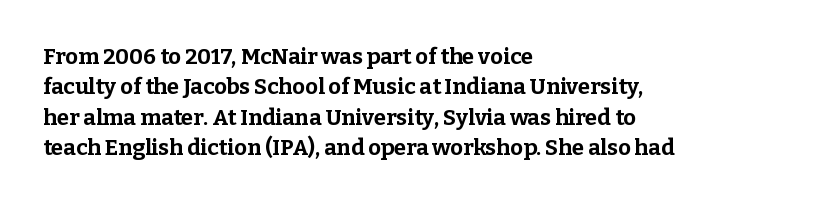
Q: Is the text bold? A: Yes.
Q: Is the text italic (slanted)? A: No, it is upright.
Q: Is the text underlined? A: No.
Q: How is the paragraph aligned? A: Left-aligned.
Q: Is the spacing between letters normal or unusually wide? A: Normal.
Q: Is the spacing between lines tight, normal or loose? A: Normal.
